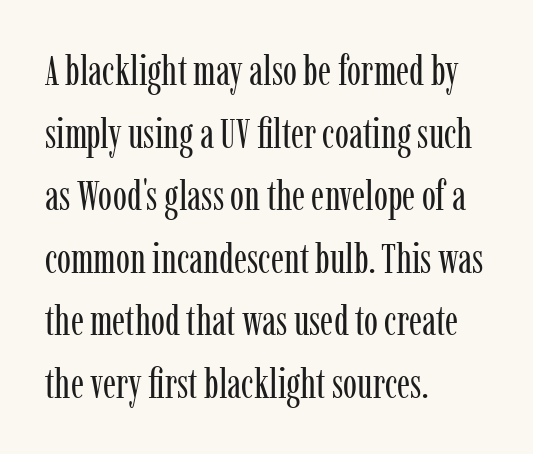
{"serif": "yes", "italic": "no", "bold": "no", "weight": "regular", "width": "condensed", "stroke_contrast": "low", "x_height": "medium", "monospaced": "no", "underline": "no", "align": "left", "line_spacing": "normal", "line_spacing_ratio": 1.49, "letter_spacing": "normal", "letter_spacing_em": 0.0, "glyph_px": 42}
